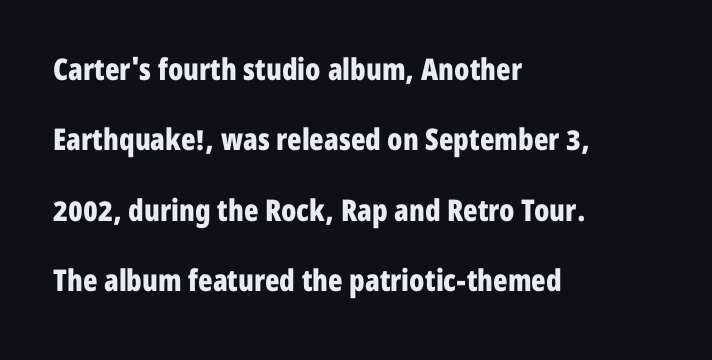
{"serif": "no", "italic": "no", "bold": "yes", "weight": "bold", "width": "condensed", "stroke_contrast": "low", "x_height": "medium", "monospaced": "no", "underline": "no", "align": "left", "line_spacing": "loose", "line_spacing_ratio": 2.35, "letter_spacing": "normal", "letter_spacing_em": 0.0, "glyph_px": 30}
